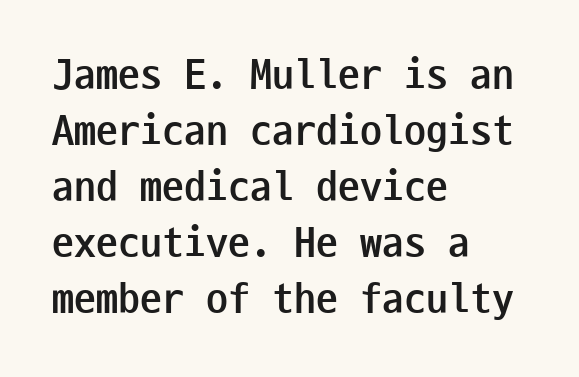
A typesetter would call this monospace, since all characters share one set width. The rendering uses a moderate line-height, typical for paragraphs. Plain, unruled lines of type. To sum up the face: it is a sans, with no serifs. Vertical strokes here are truly vertical.
